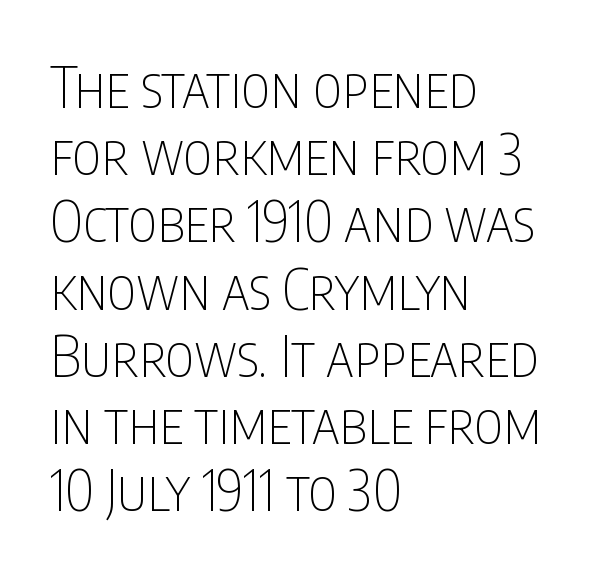
The strokes are not fattened; the text isn't bold. No feet cap the strokes, marking this as sans-serif type. The letters sit at their default tracking, neither squeezed nor spread. Every character sits straight up, as roman type does. Nobody drew a line under any word here. Do the characters align in a grid? No, the font is proportional.
